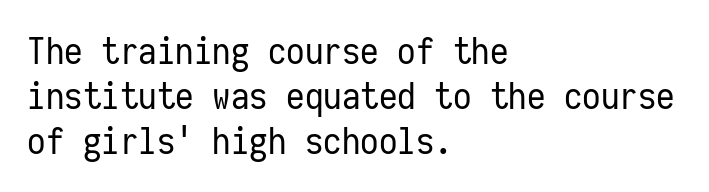
{"serif": "no", "italic": "no", "bold": "no", "weight": "regular", "width": "condensed", "stroke_contrast": "low", "x_height": "medium", "monospaced": "yes", "underline": "no", "align": "left", "line_spacing_ratio": 1.21, "letter_spacing": "normal", "letter_spacing_em": 0.0, "glyph_px": 37}
